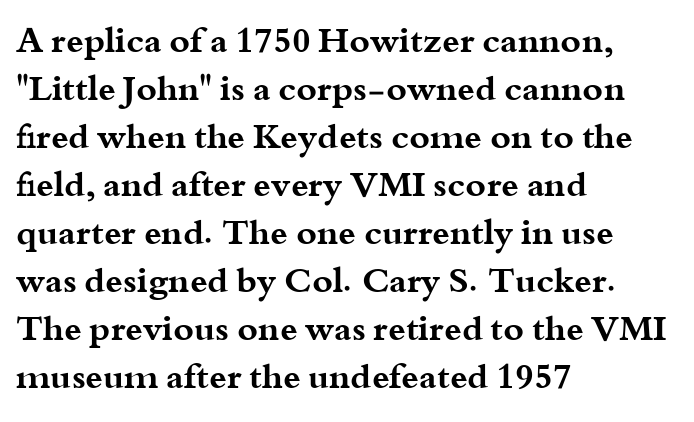
The image shows 35 px bold, wide serif type, upright; set left-aligned, normal line spacing (1.37x), normal letter spacing, not underlined; medium stroke contrast and a small x-height.
